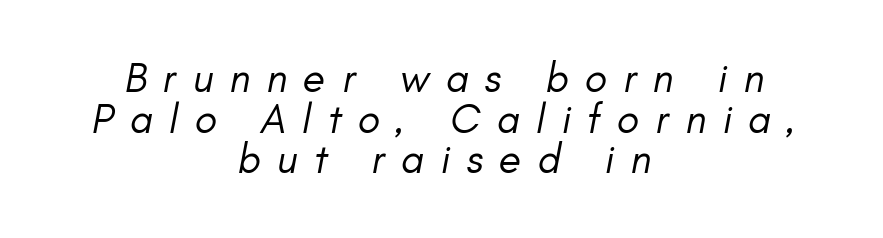
A centered setting, common on invitations and titles, is used for this passage. Notice how descenders almost collide with the ascenders below — that's tight leading. The font sits on the lighter half of the weight spectrum, regular included. Check under the words: just untouched page. This sample uses expanded letter spacing, leaving extra air between glyphs. Is the type slanted? Yes — the strokes lean at a clear angle.
